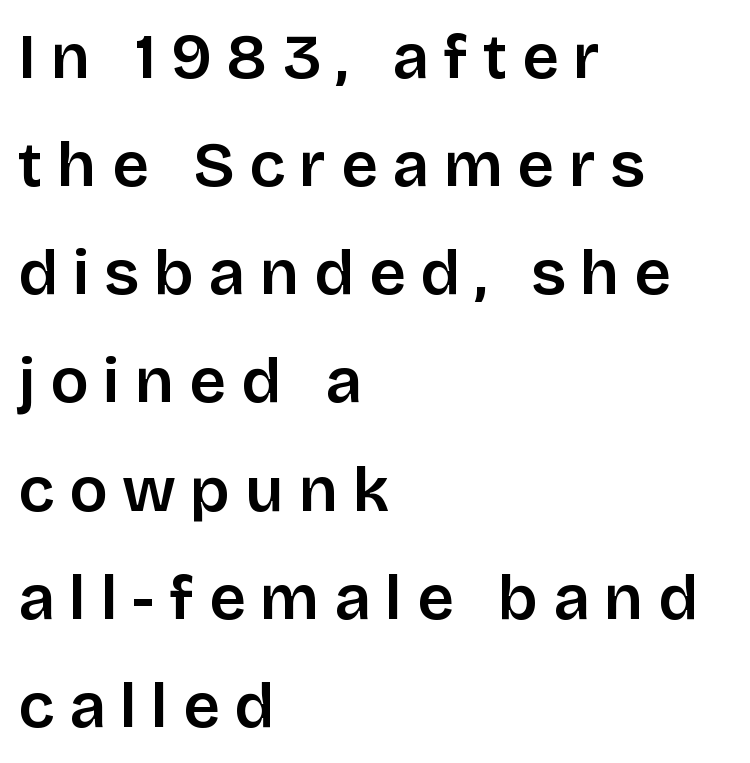
The image shows 64 px sans-serif type, upright; set left-aligned, normal line spacing (1.69x), unusually wide letter spacing (+0.23 em), not underlined; low stroke contrast and a large x-height.
